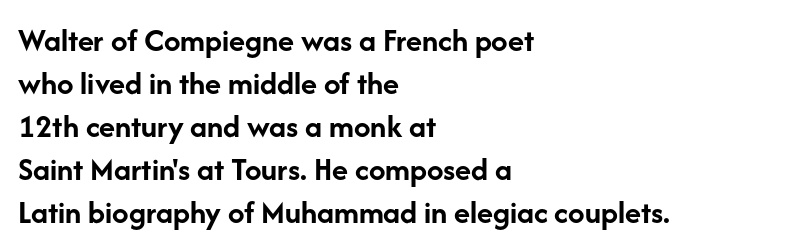
{"serif": "no", "italic": "no", "bold": "yes", "weight": "semibold", "width": "normal", "stroke_contrast": "low", "x_height": "medium", "monospaced": "no", "underline": "no", "align": "left", "line_spacing": "normal", "line_spacing_ratio": 1.3, "letter_spacing": "normal", "letter_spacing_em": 0.0, "glyph_px": 33}
